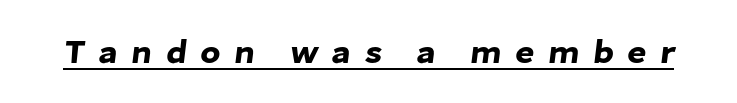
Q: Is the typeface a serif or a sans-serif typeface? A: Sans-serif.
Q: Is the text underlined? A: Yes.
Q: Is the spacing between letters normal or unusually wide? A: Unusually wide.
Q: Width (condensed, normal, or wide)? A: Normal.
Q: Stroke contrast? A: Low.
Q: x-height? A: Medium.
Q: Monospaced? A: No.
